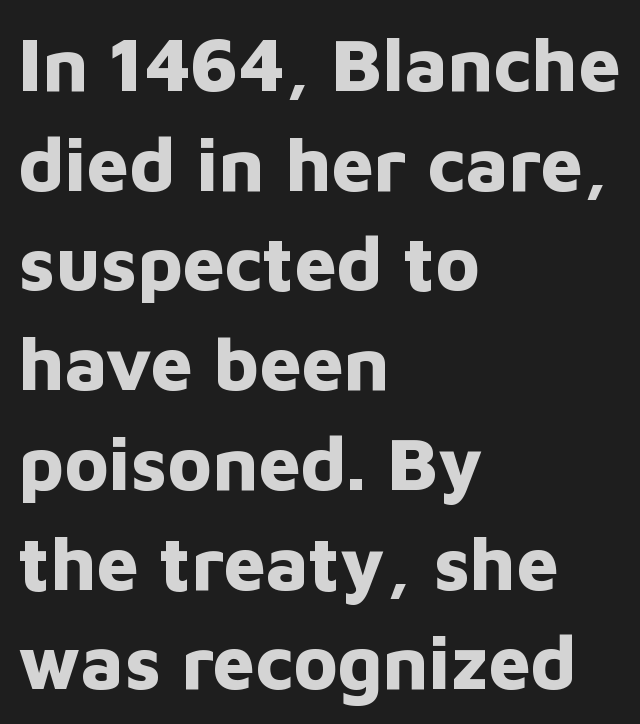
{"serif": "no", "italic": "no", "bold": "yes", "weight": "bold", "width": "normal", "stroke_contrast": "low", "x_height": "medium", "monospaced": "no", "underline": "no", "align": "left", "line_spacing": "normal", "line_spacing_ratio": 1.33, "letter_spacing": "normal", "letter_spacing_em": 0.0, "glyph_px": 75}
